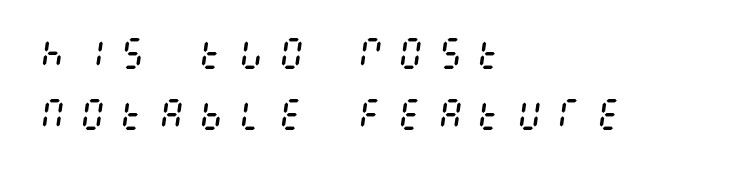
The image shows 34 px regular-weight, condensed type, italic (leaning right); set left-aligned, line spacing 1.78x, unusually wide letter spacing (+0.37 em), not underlined; medium stroke contrast and a large x-height.
